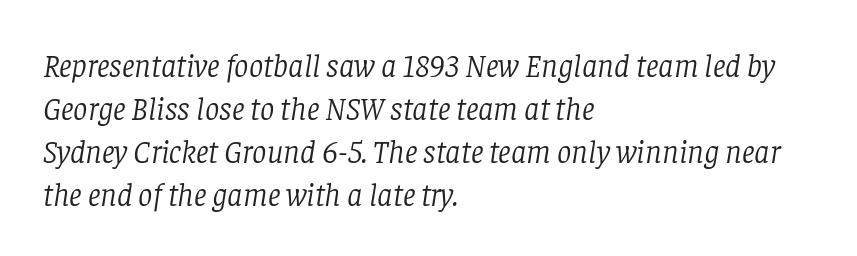
Q: Is the text bold? A: No.
Q: Is the text italic (slanted)? A: Yes, it leans right by about 8 degrees.
Q: Is the typeface a serif or a sans-serif typeface? A: Serif.
Q: Is the text underlined? A: No.
Q: How is the paragraph aligned? A: Left-aligned.
Q: Is the spacing between letters normal or unusually wide? A: Normal.
Q: Is the spacing between lines tight, normal or loose? A: Normal.
Q: Width (condensed, normal, or wide)? A: Normal.
Q: Stroke contrast? A: Low.
Q: x-height? A: Large.
Q: Monospaced? A: No.
